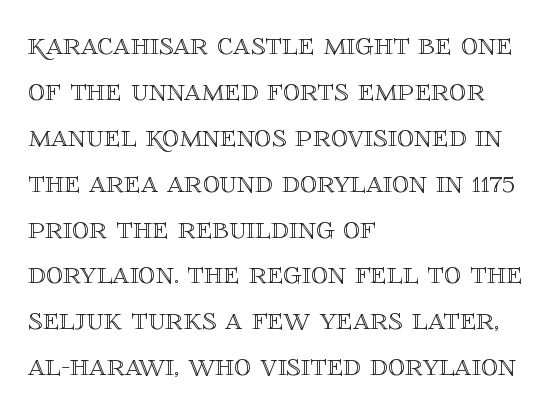
{"italic": "no", "width": "normal", "x_height": "large", "monospaced": "no", "underline": "no", "align": "left", "line_spacing": "normal", "line_spacing_ratio": 1.35, "letter_spacing": "normal", "letter_spacing_em": 0.0, "glyph_px": 34}
